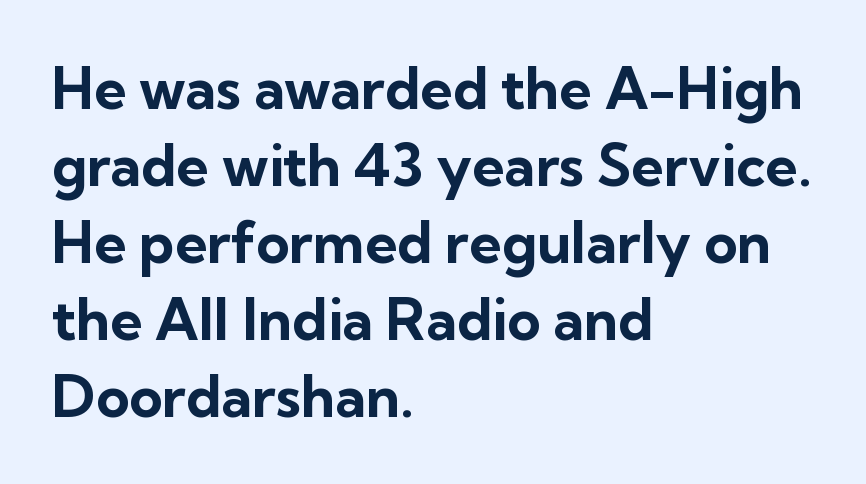
These lines stack with their left ends in a neat column. Is this a fixed-width face? No — the glyphs have proportional, varying widths. On the weight axis this lands at bold, roughly 700. Designer's note — italics off, roman on.
